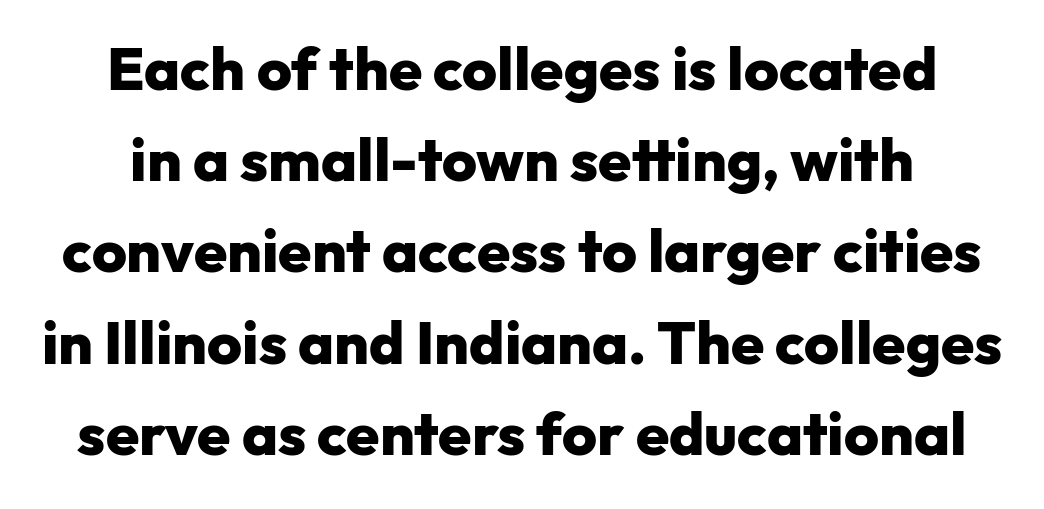
Q: Is the text bold? A: Yes.
Q: Is the text italic (slanted)? A: No, it is upright.
Q: Is the typeface a serif or a sans-serif typeface? A: Sans-serif.
Q: Is the text underlined? A: No.
Q: Is the spacing between letters normal or unusually wide? A: Normal.
Q: Is the spacing between lines tight, normal or loose? A: Normal.
Q: Width (condensed, normal, or wide)? A: Normal.
Q: Stroke contrast? A: Low.
Q: x-height? A: Medium.
Q: Monospaced? A: No.
